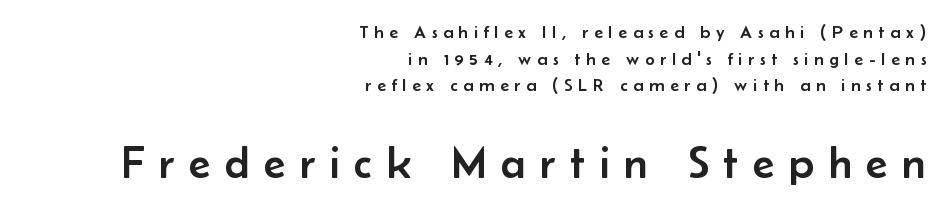
The image shows 45 px sans-serif type, upright; set right-aligned, normal line spacing (1.48x), unusually wide letter spacing (+0.32 em), not underlined; the second (bottom) block is 2.5x larger; low stroke contrast and a small x-height.
